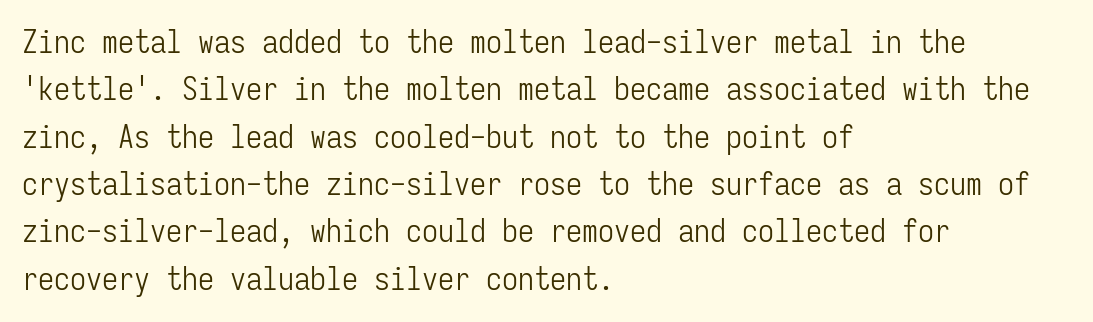
Short and long lines alike share a common starting point at left. Font category for this specimen: sans-serif. Posture: upright roman. The glyphs are unaccompanied by any horizontal stroke below them. Vertical spacing — default.
